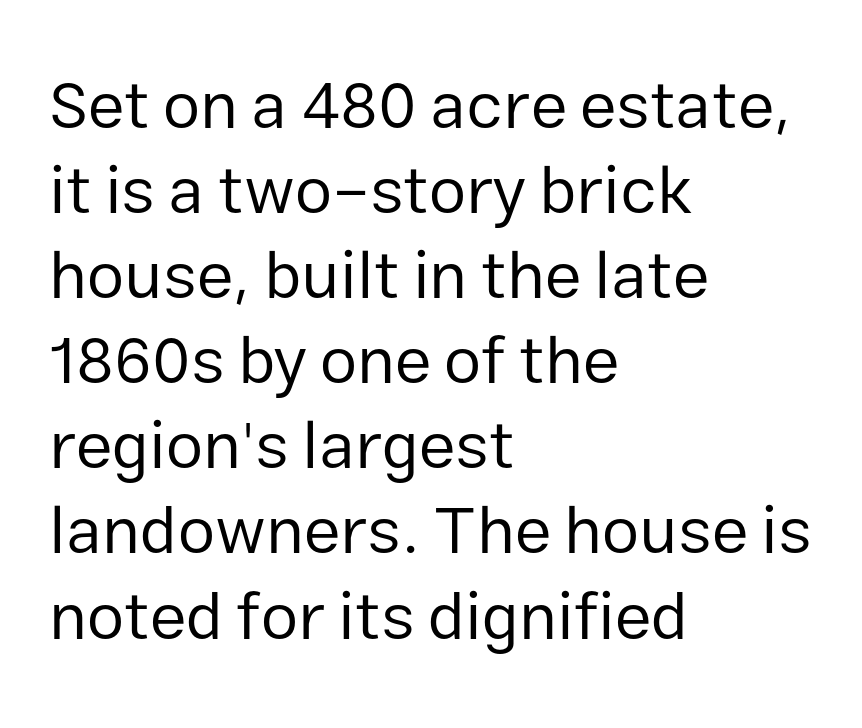
The rendering shows plain stroke endings on the letterforms — a sans-serif design. The passage shown stacks its lines at a standard gap. No extra tracking has been applied to these lines. Anything drawn beneath the words? Only blank space.
